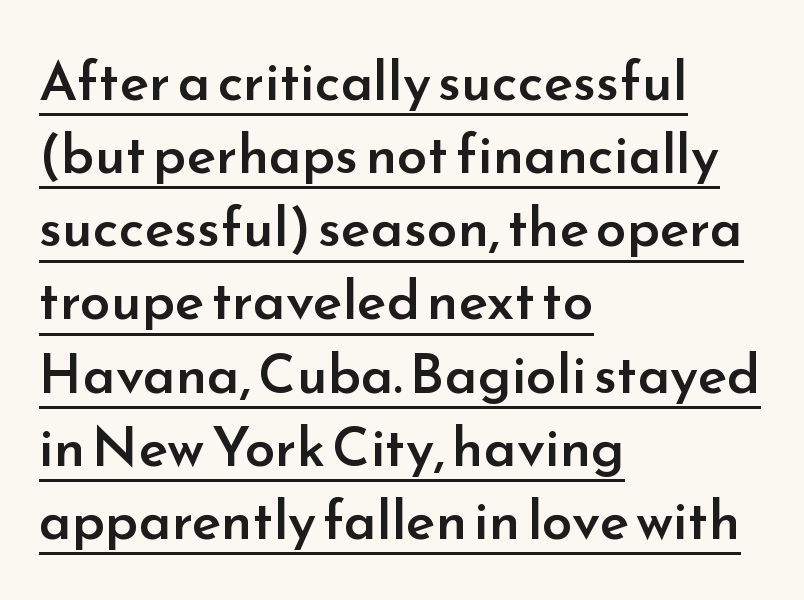
The image shows 55 px semibold sans-serif type, upright; set left-aligned, normal line spacing (1.33x), normal letter spacing, underlined; low stroke contrast and a small x-height.
